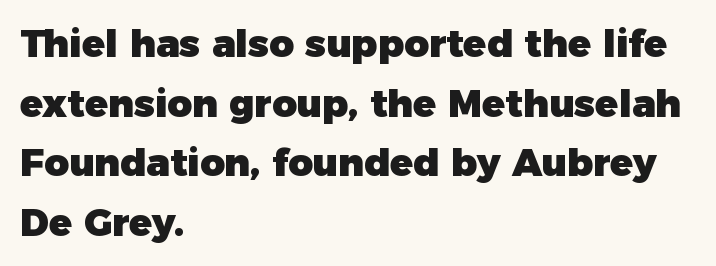
{"serif": "no", "italic": "no", "bold": "yes", "weight": "heavy", "width": "normal", "stroke_contrast": "low", "x_height": "medium", "monospaced": "no", "underline": "no", "align": "left", "line_spacing": "normal", "line_spacing_ratio": 1.57, "letter_spacing": "normal", "letter_spacing_em": 0.0, "glyph_px": 38}
